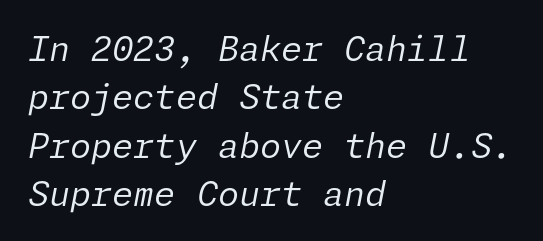
{"italic": "yes", "lean": "right", "slant_degrees": 11, "bold": "no", "weight": "regular", "width": "normal", "stroke_contrast": "low", "x_height": "medium", "underline": "no", "align": "left", "line_spacing": "normal", "line_spacing_ratio": 1.42, "letter_spacing": "normal", "letter_spacing_em": 0.0, "glyph_px": 34}
